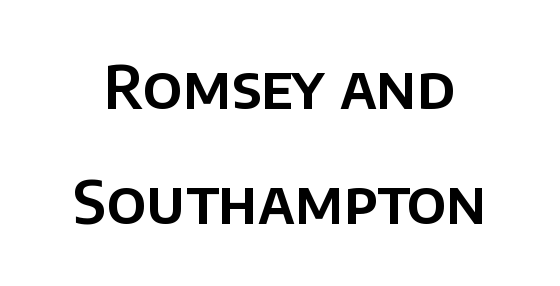
{"serif": "no", "italic": "no", "width": "normal", "stroke_contrast": "low", "x_height": "large", "monospaced": "no", "underline": "no", "line_spacing": "loose", "line_spacing_ratio": 1.95, "letter_spacing": "normal", "letter_spacing_em": 0.0, "glyph_px": 59}
